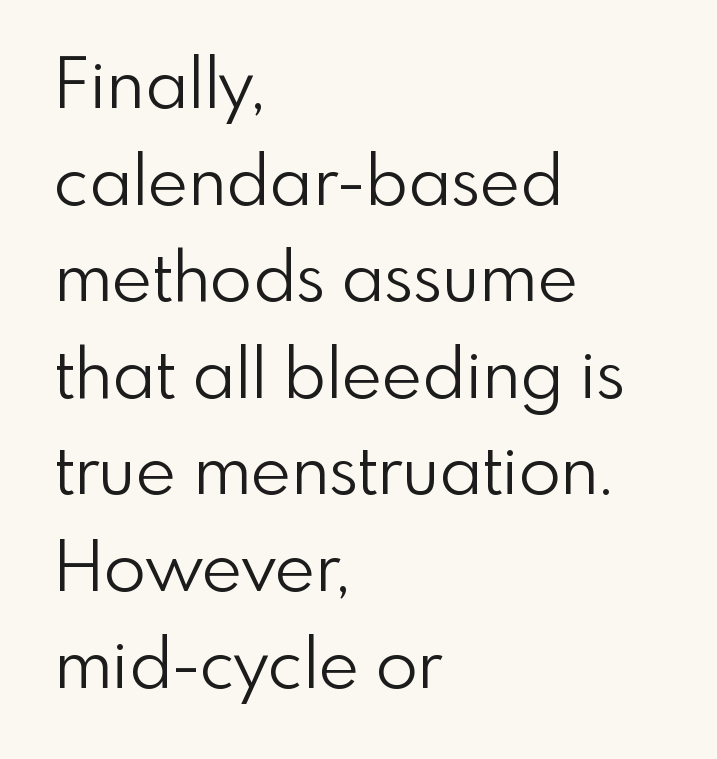
{"serif": "no", "italic": "no", "bold": "no", "weight": "light", "width": "normal", "stroke_contrast": "low", "x_height": "small", "monospaced": "no", "underline": "no", "align": "left", "line_spacing": "normal", "line_spacing_ratio": 1.4, "letter_spacing": "normal", "letter_spacing_em": 0.0, "glyph_px": 69}
